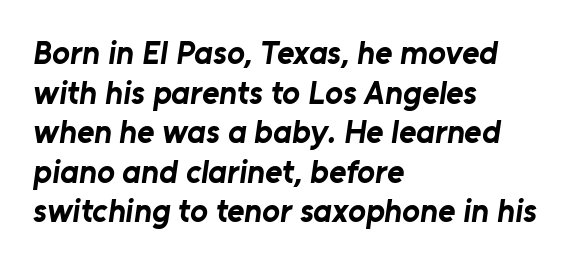
Q: Is the text bold? A: Yes.
Q: Is the typeface a serif or a sans-serif typeface? A: Sans-serif.
Q: Is the text underlined? A: No.
Q: How is the paragraph aligned? A: Left-aligned.
Q: Is the spacing between letters normal or unusually wide? A: Normal.
Q: Width (condensed, normal, or wide)? A: Normal.
Q: Stroke contrast? A: Low.
Q: x-height? A: Medium.
Q: Monospaced? A: No.
